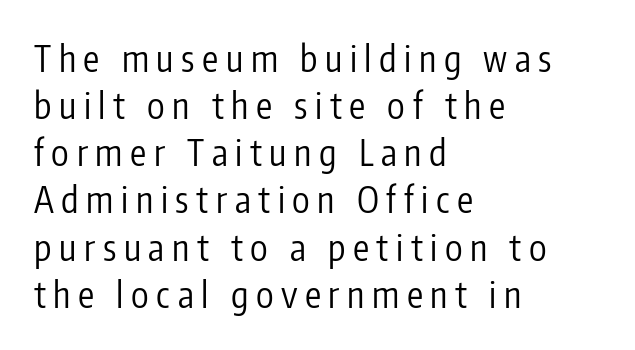
Q: Is the text bold? A: No.
Q: Is the text italic (slanted)? A: No, it is upright.
Q: Is the typeface a serif or a sans-serif typeface? A: Sans-serif.
Q: Is the text underlined? A: No.
Q: How is the paragraph aligned? A: Left-aligned.
Q: Is the spacing between letters normal or unusually wide? A: Unusually wide.
Q: Is the spacing between lines tight, normal or loose? A: Normal.
Q: Width (condensed, normal, or wide)? A: Condensed.
Q: Stroke contrast? A: Low.
Q: x-height? A: Medium.
Q: Monospaced? A: No.
